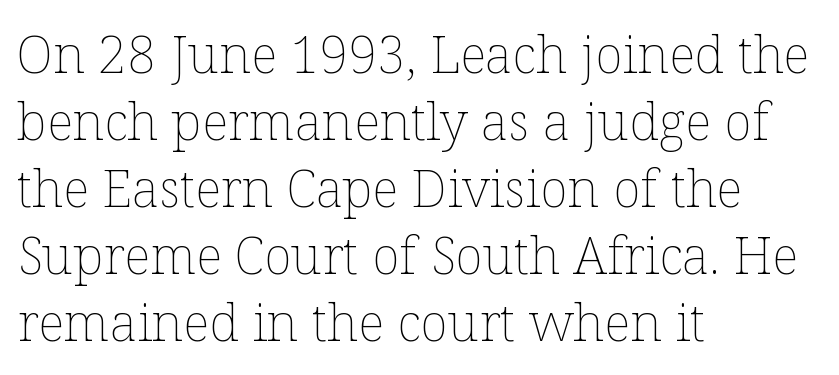
{"italic": "no", "bold": "no", "weight": "thin", "width": "normal", "stroke_contrast": "low", "x_height": "medium", "monospaced": "no", "underline": "no", "align": "left", "line_spacing": "normal", "line_spacing_ratio": 1.29, "letter_spacing": "normal", "letter_spacing_em": 0.0, "glyph_px": 52}
